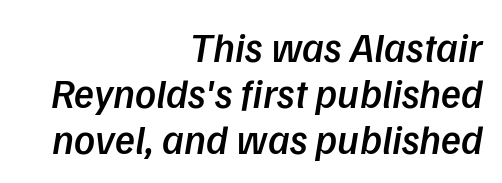
The image shows 41 px semibold type, italic (leaning right); set right-aligned, tight line spacing (1.12x), normal letter spacing, not underlined; low stroke contrast and a medium x-height.
